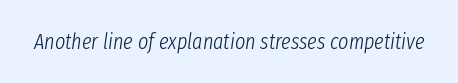
Q: Is the text bold? A: No.
Q: Is the text italic (slanted)? A: Yes, it leans right by about 8 degrees.
Q: Is the text underlined? A: No.
Q: Is the spacing between letters normal or unusually wide? A: Normal.
